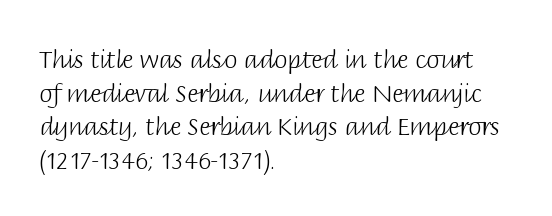
Q: Is the text bold? A: No.
Q: Is the text italic (slanted)? A: No, it is upright.
Q: Is the text underlined? A: No.
Q: How is the paragraph aligned? A: Left-aligned.
Q: Is the spacing between letters normal or unusually wide? A: Normal.
Q: Is the spacing between lines tight, normal or loose? A: Normal.
